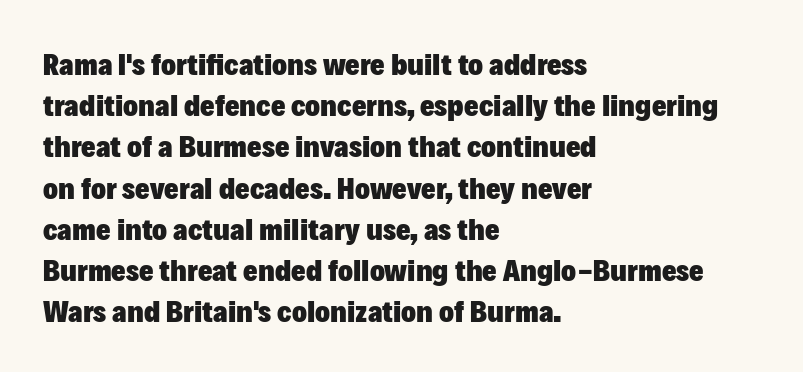
{"serif": "no", "italic": "no", "bold": "yes", "weight": "heavy", "width": "normal", "stroke_contrast": "low", "x_height": "medium", "monospaced": "no", "underline": "no", "align": "left", "line_spacing": "normal", "line_spacing_ratio": 1.33, "letter_spacing": "normal", "letter_spacing_em": 0.0, "glyph_px": 31}
